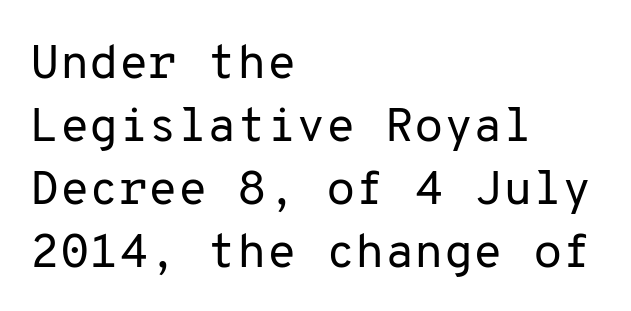
Q: Is the text bold? A: No.
Q: Is the text italic (slanted)? A: No, it is upright.
Q: Is the typeface a serif or a sans-serif typeface? A: Sans-serif.
Q: Is the text underlined? A: No.
Q: How is the paragraph aligned? A: Left-aligned.
Q: Is the spacing between letters normal or unusually wide? A: Normal.
Q: Is the spacing between lines tight, normal or loose? A: Normal.
Q: Width (condensed, normal, or wide)? A: Normal.
Q: Stroke contrast? A: Low.
Q: x-height? A: Medium.
Q: Monospaced? A: Yes.
